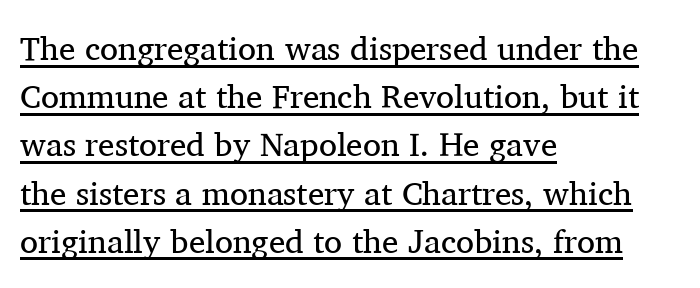
The image shows 33 px regular-weight serif type, upright; set left-aligned, normal line spacing (1.46x), normal letter spacing, underlined; medium stroke contrast and a medium x-height.
